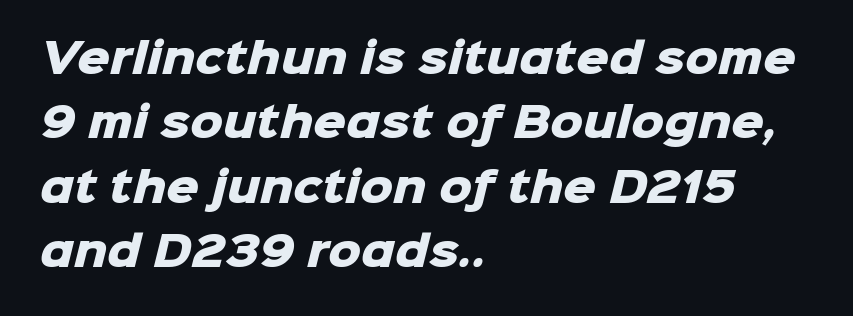
{"serif": "no", "bold": "yes", "weight": "heavy", "width": "normal", "stroke_contrast": "low", "x_height": "medium", "monospaced": "no", "underline": "no", "align": "left", "line_spacing": "normal", "line_spacing_ratio": 1.57, "letter_spacing": "normal", "letter_spacing_em": 0.0, "glyph_px": 41}
